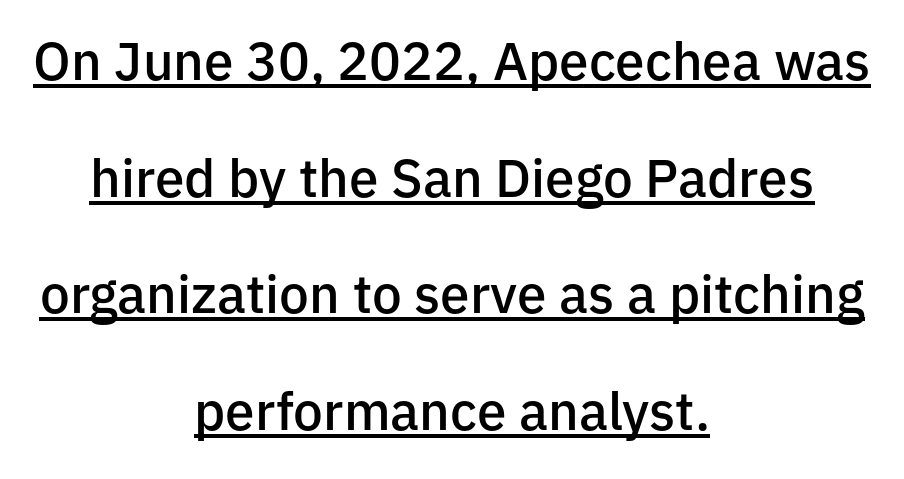
Q: Is the text bold? A: Semi-bold.
Q: Is the text italic (slanted)? A: No, it is upright.
Q: Is the typeface a serif or a sans-serif typeface? A: Sans-serif.
Q: Is the text underlined? A: Yes.
Q: How is the paragraph aligned? A: Centered.
Q: Is the spacing between letters normal or unusually wide? A: Normal.
Q: Is the spacing between lines tight, normal or loose? A: Loose.
Q: Width (condensed, normal, or wide)? A: Normal.
Q: Stroke contrast? A: Low.
Q: x-height? A: Medium.
Q: Monospaced? A: No.
